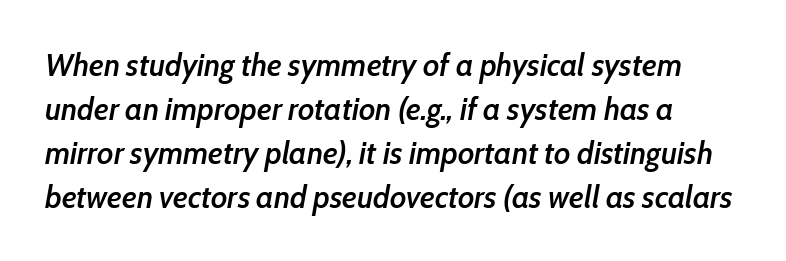
{"italic": "yes", "lean": "right", "slant_degrees": 10, "bold": "semi", "weight": "semibold", "width": "condensed", "stroke_contrast": "low", "x_height": "medium", "monospaced": "no", "underline": "no", "line_spacing": "normal", "line_spacing_ratio": 1.37, "letter_spacing": "normal", "letter_spacing_em": 0.0, "glyph_px": 32}
